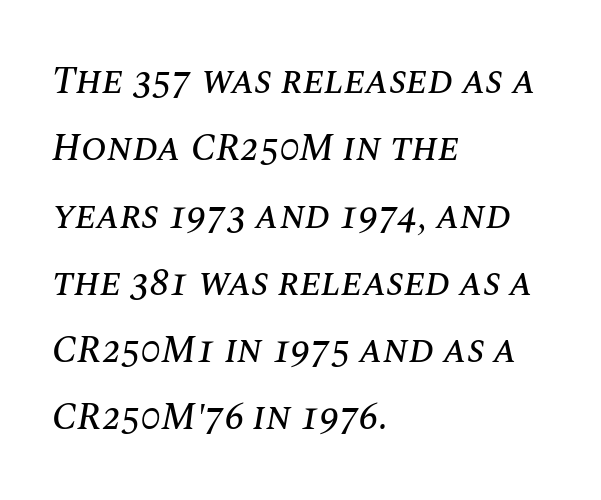
Looking at the ascenders, they clearly lean. Lines of text with bare space underneath. Spacing between characters is what you'd get straight out of the box. Leftover space on each line is placed entirely after the last word.
